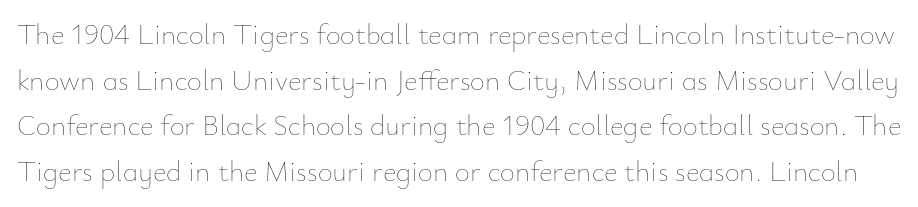
{"italic": "no", "bold": "no", "weight": "thin", "width": "normal", "stroke_contrast": "low", "x_height": "small", "monospaced": "no", "underline": "no", "line_spacing": "normal", "line_spacing_ratio": 1.57, "letter_spacing": "normal", "letter_spacing_em": 0.0, "glyph_px": 29}
